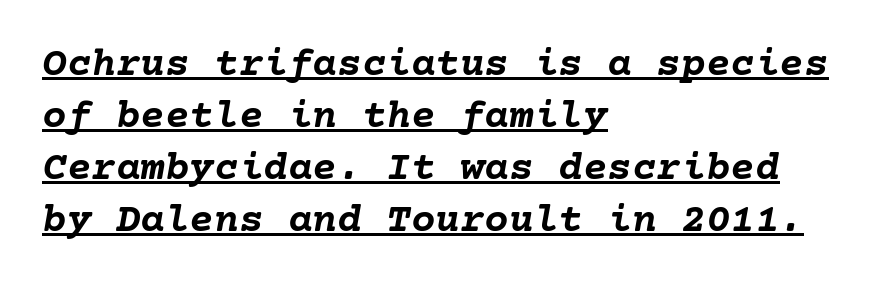
The image shows 41 px semibold type, italic (leaning right); set left-aligned, normal line spacing (1.27x), normal letter spacing, underlined; low stroke contrast and a medium x-height.
